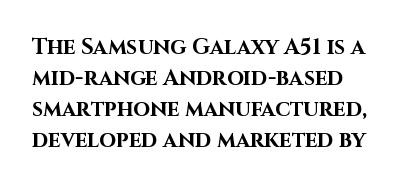
Q: Is the text bold? A: Yes.
Q: Is the text italic (slanted)? A: No, it is upright.
Q: Is the text underlined? A: No.
Q: How is the paragraph aligned? A: Left-aligned.
Q: Is the spacing between letters normal or unusually wide? A: Normal.
Q: Is the spacing between lines tight, normal or loose? A: Normal.
